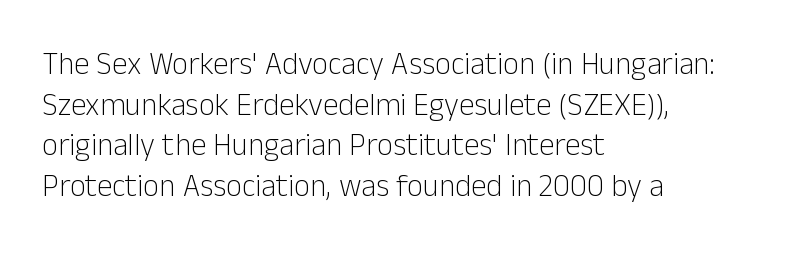
{"serif": "no", "italic": "no", "bold": "no", "weight": "light", "width": "normal", "stroke_contrast": "low", "x_height": "medium", "monospaced": "no", "underline": "no", "align": "left", "line_spacing": "normal", "line_spacing_ratio": 1.31, "letter_spacing": "normal", "letter_spacing_em": 0.0, "glyph_px": 31}
